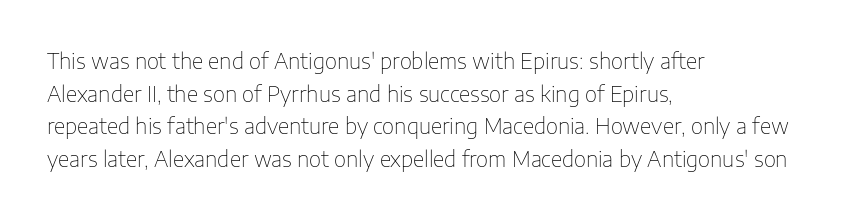
The image shows 21 px text type, upright; set left-aligned, normal line spacing (1.55x), normal letter spacing, not underlined.
